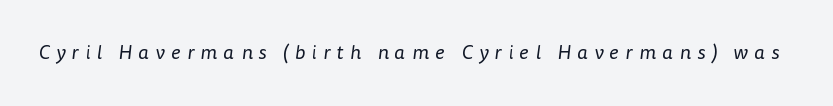
Q: Is the text bold? A: No.
Q: Is the text underlined? A: No.
Q: Is the spacing between letters normal or unusually wide? A: Unusually wide.
